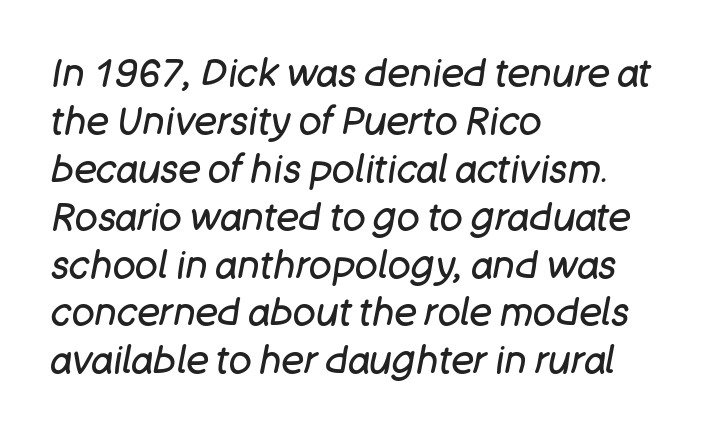
The image shows 38 px regular-weight type, italic (leaning right); set left-aligned, normal line spacing (1.26x), normal letter spacing, not underlined; low stroke contrast and a large x-height.
